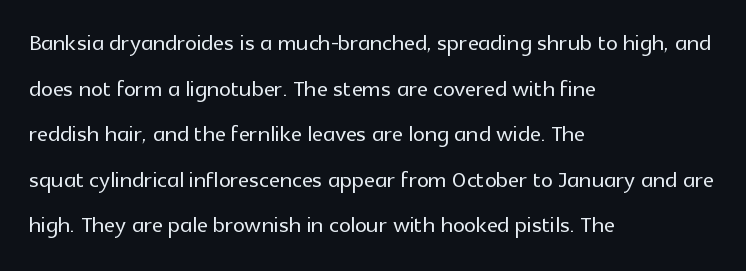
Q: Is the text italic (slanted)? A: No, it is upright.
Q: Is the typeface a serif or a sans-serif typeface? A: Sans-serif.
Q: Is the text underlined? A: No.
Q: How is the paragraph aligned? A: Left-aligned.
Q: Is the spacing between letters normal or unusually wide? A: Normal.
Q: Is the spacing between lines tight, normal or loose? A: Normal.
Q: Width (condensed, normal, or wide)? A: Normal.
Q: x-height? A: Medium.
Q: Monospaced? A: No.
